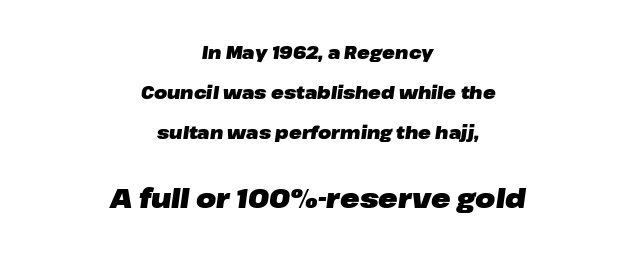
The image shows 26 px bold type, italic (leaning right); set centered, loose line spacing (2.34x), normal letter spacing, not underlined; the second (bottom) block is 1.53x larger.
